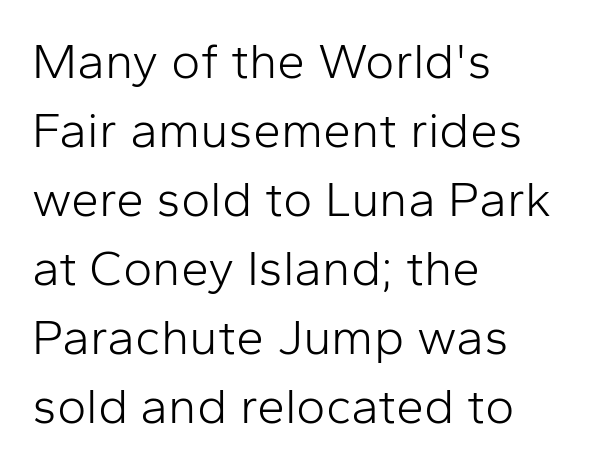
Line beginnings align vertically; line endings do not. Upright lettering throughout. Successive baselines arrive at the customary interval. This sample uses plain, unmodified letter spacing.
